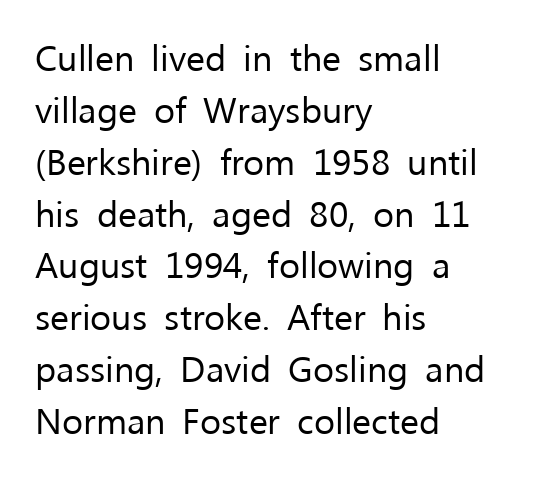
Just letters on the line, the space beneath them empty. Teacher's note: observe the even left margin — that is flush-left alignment. The line texture is even and compact thanks to regular tracking. This block has exactly the height ordinary leading produces. Is the type heavy? It reads as light-to-regular instead. The font's upright variant was chosen for this text.
